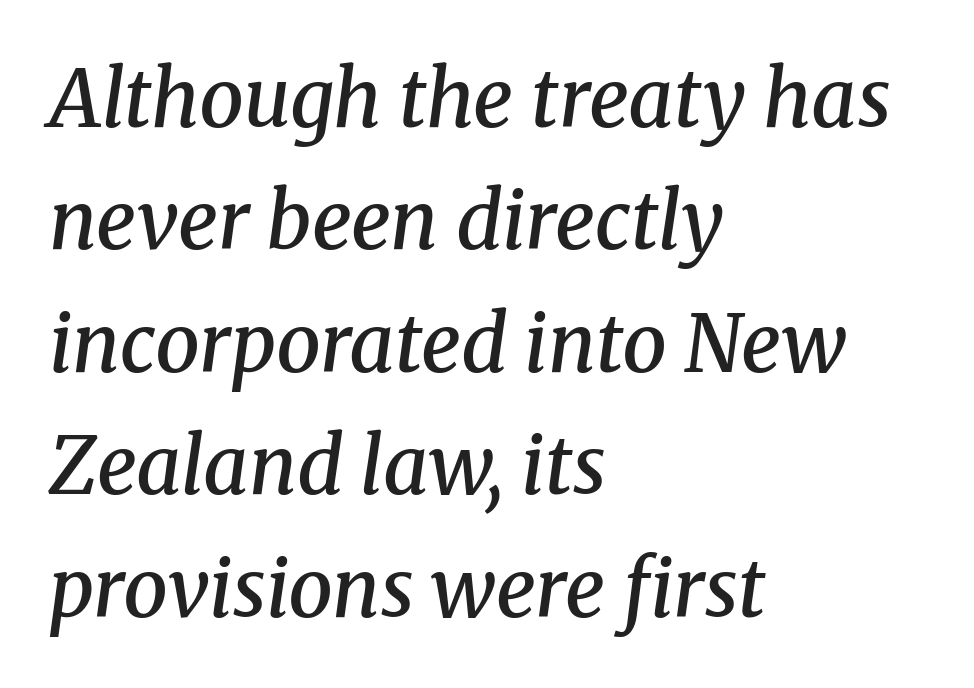
{"serif": "yes", "italic": "yes", "lean": "right", "slant_degrees": 8, "bold": "semi", "weight": "semibold", "width": "normal", "stroke_contrast": "medium", "x_height": "medium", "monospaced": "no", "underline": "no", "align": "left", "line_spacing": "normal", "line_spacing_ratio": 1.55, "letter_spacing": "normal", "letter_spacing_em": 0.0, "glyph_px": 79}
